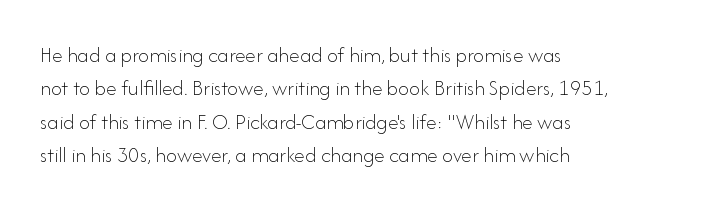
Summary of vertical rhythm: regular, with standard interline spacing. No extra ink here — the face is not bold. Quick note: not italic, upright. Horizontal alignment here is leftward, the default for most running prose.
